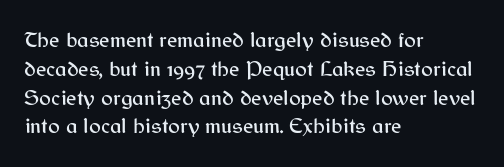
Q: Is the text italic (slanted)? A: No, it is upright.
Q: Is the text underlined? A: No.
Q: How is the paragraph aligned? A: Left-aligned.
Q: Is the spacing between letters normal or unusually wide? A: Normal.
Q: Is the spacing between lines tight, normal or loose? A: Normal.
